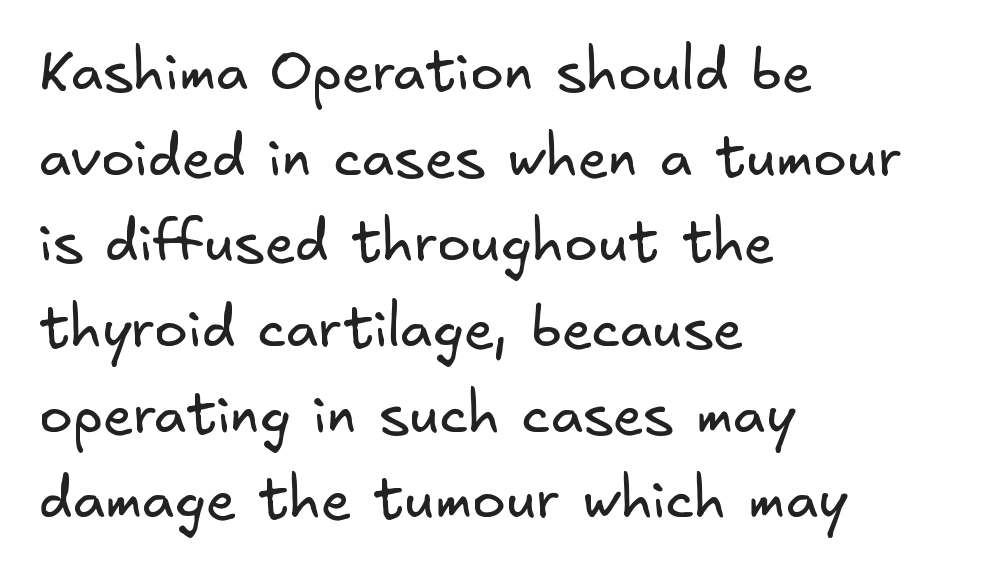
The image shows 56 px regular-weight sans-serif type; set left-aligned, normal line spacing (1.53x), normal letter spacing, not underlined; low stroke contrast and a small x-height.
